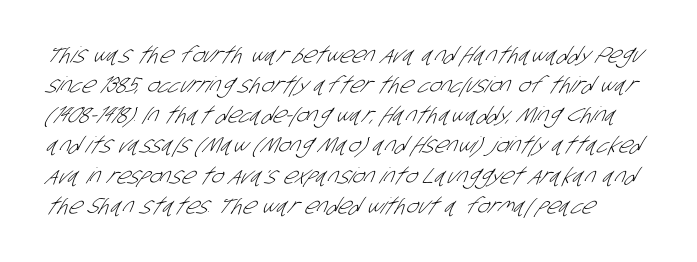
Q: Is the text bold? A: No.
Q: Is the text underlined? A: No.
Q: How is the paragraph aligned? A: Left-aligned.
Q: Is the spacing between letters normal or unusually wide? A: Normal.
Q: Is the spacing between lines tight, normal or loose? A: Normal.
